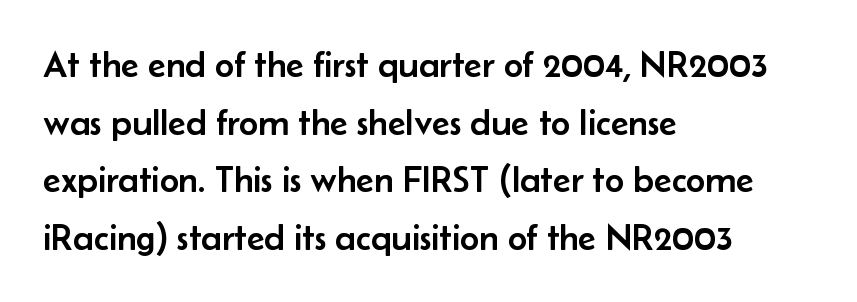
{"serif": "no", "italic": "no", "width": "normal", "stroke_contrast": "low", "x_height": "small", "monospaced": "no", "underline": "no", "align": "left", "line_spacing": "normal", "line_spacing_ratio": 1.56, "letter_spacing": "normal", "letter_spacing_em": 0.0, "glyph_px": 37}
